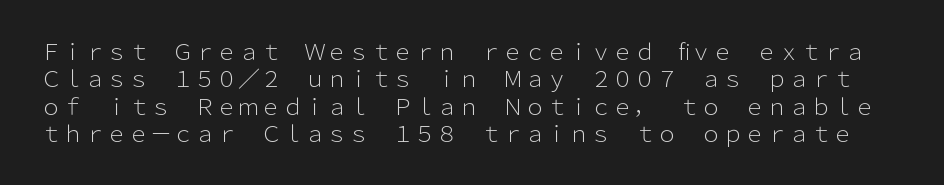
{"italic": "no", "bold": "no", "underline": "no", "line_spacing_ratio": 1.24, "letter_spacing": "normal", "letter_spacing_em": 0.0, "glyph_px": 22}
